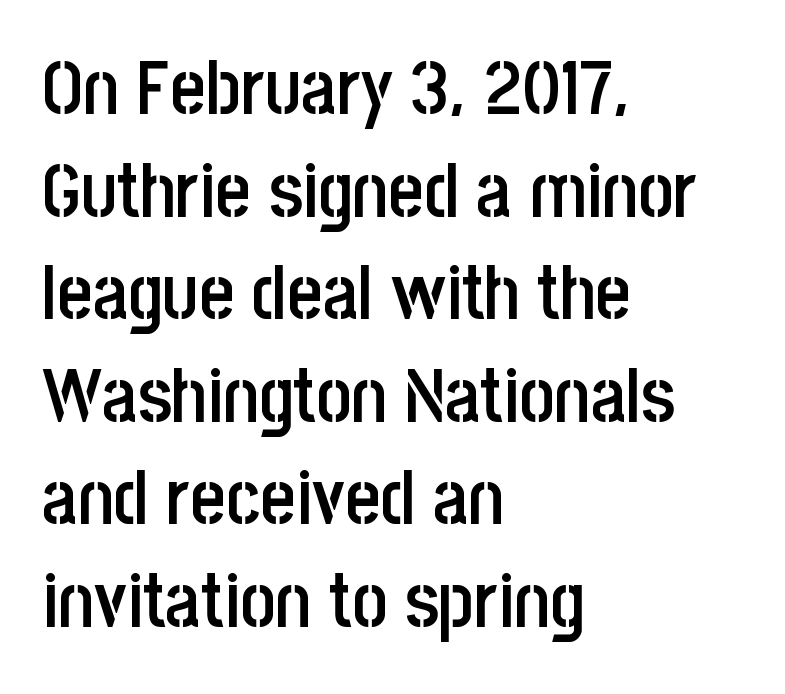
The image shows 76 px semibold, condensed sans-serif type, upright; set left-aligned, normal line spacing (1.35x), normal letter spacing, not underlined; low stroke contrast and a large x-height.
